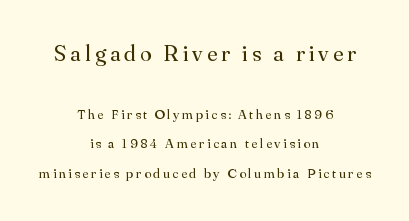
Q: Is the text bold? A: No.
Q: Is the text italic (slanted)? A: No, it is upright.
Q: Is the text underlined? A: No.
Q: How is the paragraph aligned? A: Centered.
Q: Is the spacing between lines tight, normal or loose? A: Loose.
Q: Which block of text is set in a larger size, the first (top) or the second (bottom)? A: The first (top) one.
